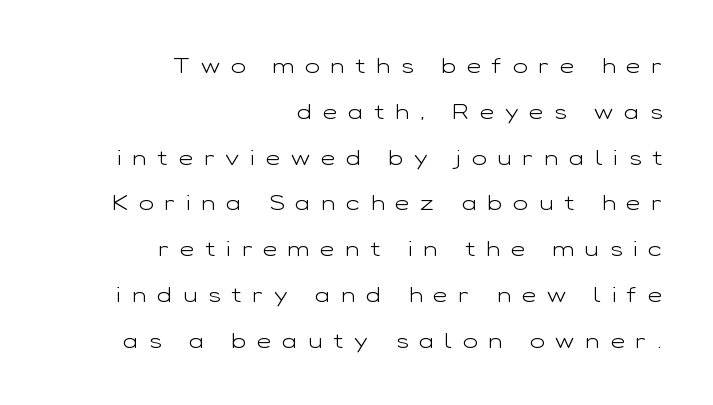
Compared with a flush-left layout, this one pins lines to the opposite, right side. Nope, not italic — everything's standing straight. Unbolded letterforms with no extra heft. Descenders hang freely into open space. The block of text is sparse from top to bottom, with ample space between rows.
